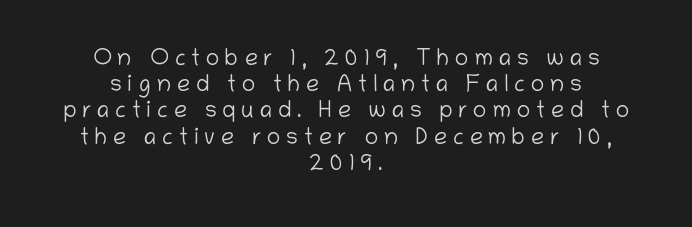
The image shows 23 px text type, upright; set centered, tight line spacing (1.14x), unusually wide letter spacing (+0.25 em), not underlined.
